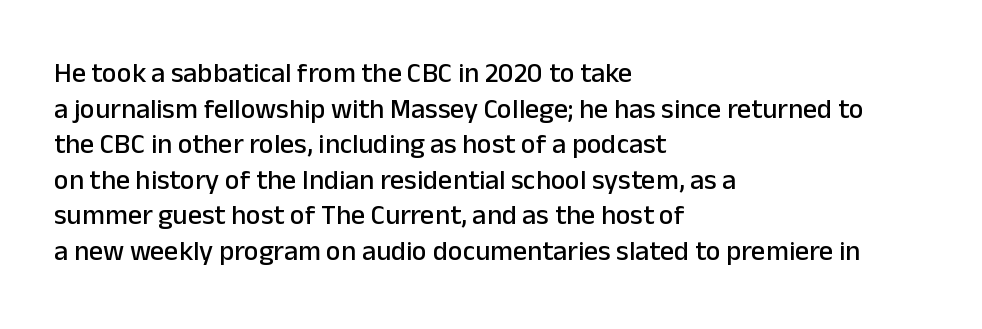
The image shows 28 px sans-serif type, upright; set left-aligned, normal line spacing (1.27x), normal letter spacing, not underlined; low stroke contrast and a medium x-height.
